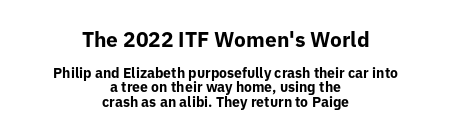
The image shows 21 px bold type, upright; set centered, tight line spacing (1.02x), normal letter spacing, not underlined; the first (top) block is 1.5x larger.
